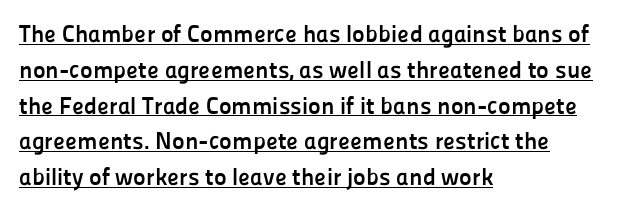
{"italic": "no", "bold": "yes", "underline": "yes", "align": "left", "line_spacing": "normal", "line_spacing_ratio": 1.49, "letter_spacing": "normal", "letter_spacing_em": 0.0, "glyph_px": 24}
